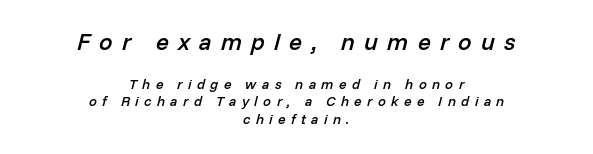
Q: Is the text bold? A: Semi-bold.
Q: Is the text italic (slanted)? A: Yes, it leans right by about 14 degrees.
Q: Is the text underlined? A: No.
Q: How is the paragraph aligned? A: Centered.
Q: Is the spacing between letters normal or unusually wide? A: Unusually wide.
Q: Which block of text is set in a larger size, the first (top) or the second (bottom)? A: The first (top) one.
